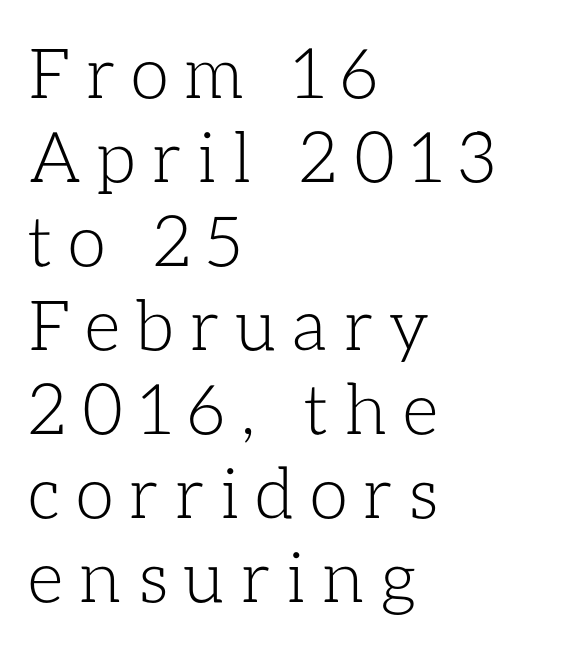
Q: Is the text bold? A: No.
Q: Is the text italic (slanted)? A: No, it is upright.
Q: Is the text underlined? A: No.
Q: How is the paragraph aligned? A: Left-aligned.
Q: Is the spacing between letters normal or unusually wide? A: Unusually wide.
Q: Width (condensed, normal, or wide)? A: Normal.
Q: Stroke contrast? A: Low.
Q: x-height? A: Medium.
Q: Monospaced? A: No.
